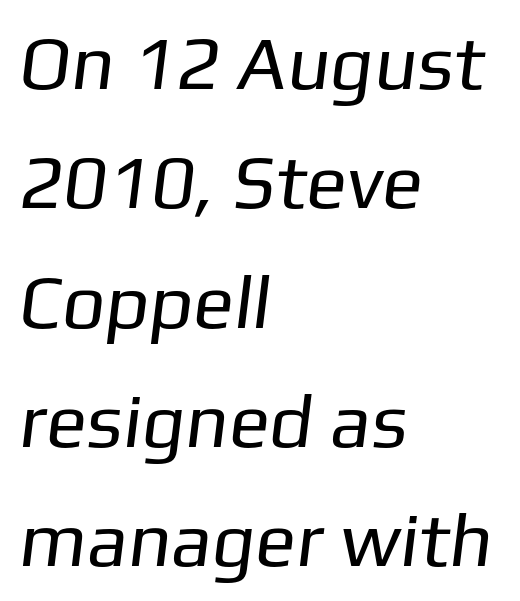
The image shows 76 px regular-weight sans-serif type; set left-aligned, normal line spacing (1.57x), normal letter spacing, not underlined; low stroke contrast and a medium x-height.
